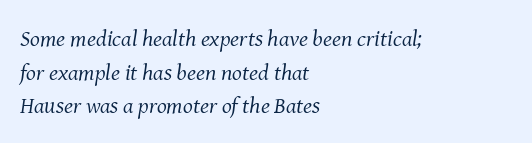
Here the glyphs are tracked normally, forming tight word shapes. Rule under the text: the space is simply empty. The cut favours lightness, reaching ordinary text weight at its darkest. These lines sit exactly where default settings would place them.
